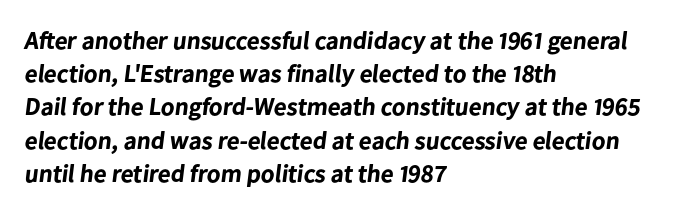
{"bold": "yes", "underline": "no", "align": "left", "line_spacing": "normal", "line_spacing_ratio": 1.33, "letter_spacing": "normal", "letter_spacing_em": 0.0, "glyph_px": 25}
